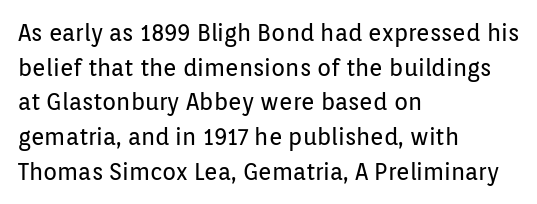
Q: Is the text bold? A: No.
Q: Is the text italic (slanted)? A: No, it is upright.
Q: Is the text underlined? A: No.
Q: How is the paragraph aligned? A: Left-aligned.
Q: Is the spacing between letters normal or unusually wide? A: Normal.
Q: Is the spacing between lines tight, normal or loose? A: Normal.
